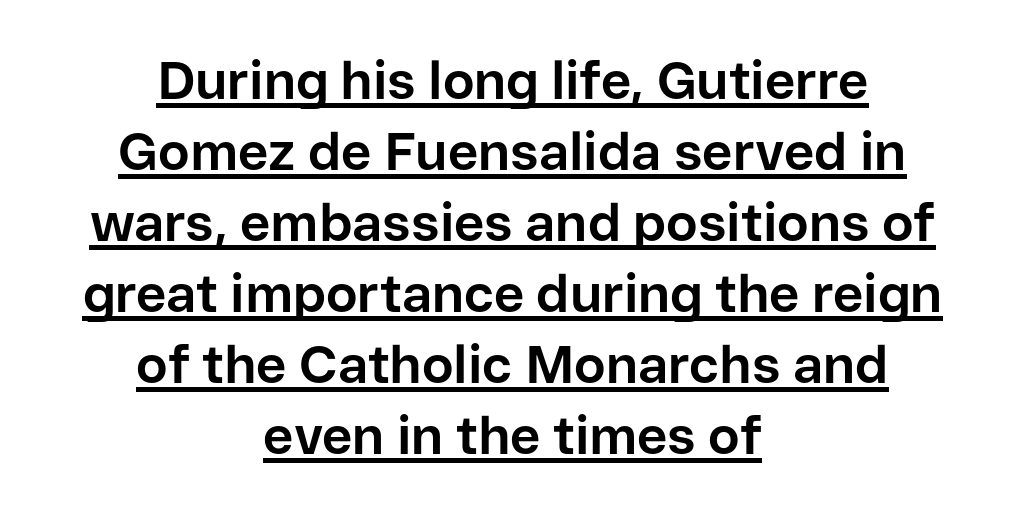
{"serif": "no", "italic": "no", "bold": "yes", "weight": "bold", "width": "normal", "stroke_contrast": "low", "x_height": "medium", "monospaced": "no", "underline": "yes", "align": "center", "line_spacing": "normal", "line_spacing_ratio": 1.34, "letter_spacing": "normal", "letter_spacing_em": 0.0, "glyph_px": 53}
